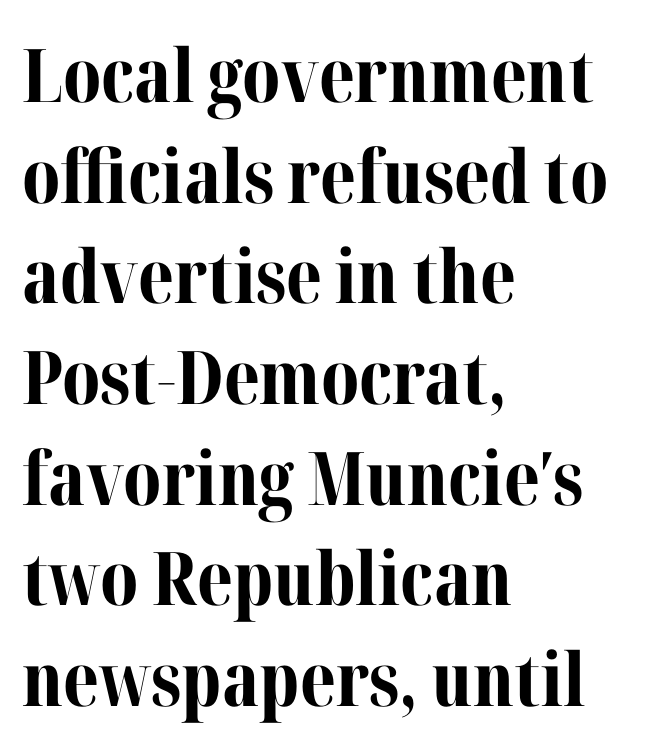
Q: Is the text bold? A: Yes.
Q: Is the text italic (slanted)? A: No, it is upright.
Q: Is the typeface a serif or a sans-serif typeface? A: Serif.
Q: Is the text underlined? A: No.
Q: How is the paragraph aligned? A: Left-aligned.
Q: Is the spacing between letters normal or unusually wide? A: Normal.
Q: Is the spacing between lines tight, normal or loose? A: Normal.
Q: Width (condensed, normal, or wide)? A: Normal.
Q: Stroke contrast? A: Medium.
Q: x-height? A: Medium.
Q: Monospaced? A: No.
